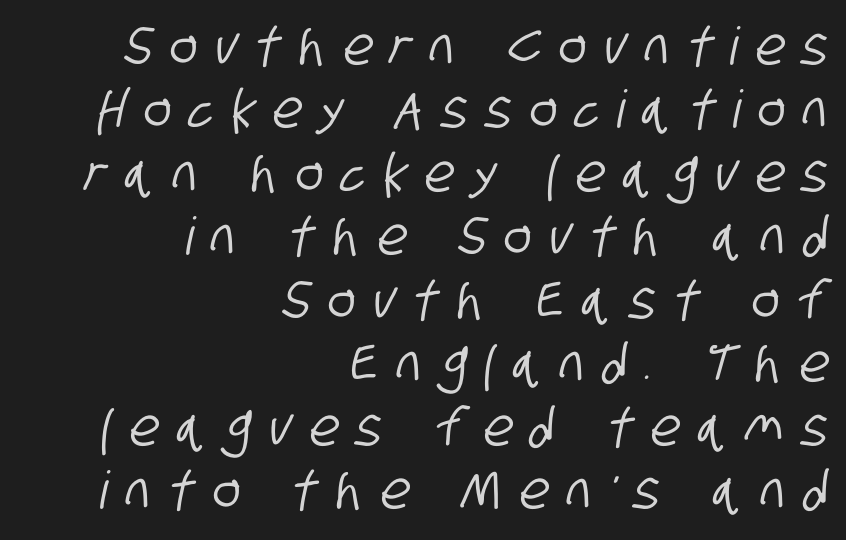
The image shows 52 px condensed sans-serif type; set right-aligned, line spacing 1.22x, unusually wide letter spacing (+0.35 em), not underlined; low stroke contrast and a large x-height.
